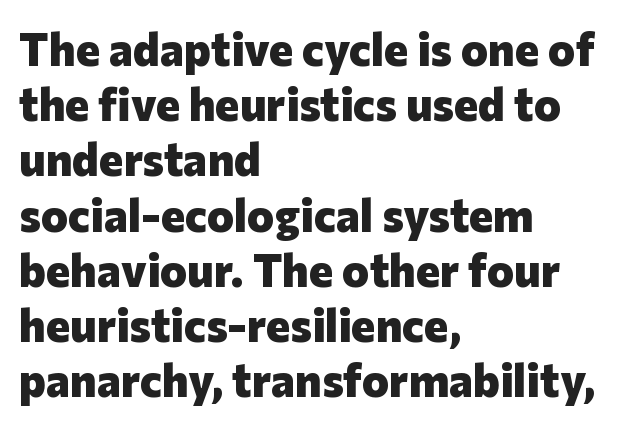
The image shows 46 px heavy sans-serif type, upright; set left-aligned, line spacing 1.2x, normal letter spacing, not underlined; low stroke contrast and a medium x-height.
